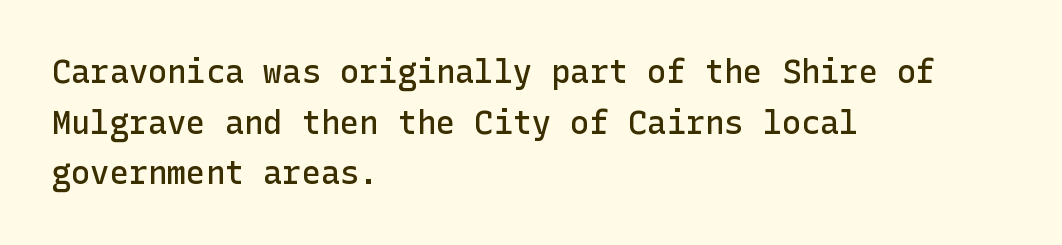
Q: Is the text bold? A: Semi-bold.
Q: Is the text italic (slanted)? A: No, it is upright.
Q: Is the typeface a serif or a sans-serif typeface? A: Sans-serif.
Q: Is the text underlined? A: No.
Q: How is the paragraph aligned? A: Left-aligned.
Q: Is the spacing between letters normal or unusually wide? A: Normal.
Q: Is the spacing between lines tight, normal or loose? A: Normal.
Q: Width (condensed, normal, or wide)? A: Normal.
Q: Stroke contrast? A: Low.
Q: x-height? A: Medium.
